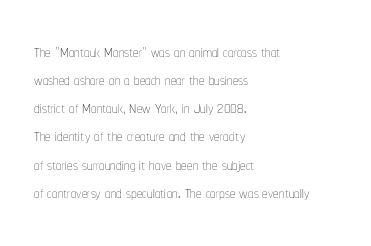
Normally led — the rows are evenly, conventionally spaced. Underlining? Definitely not there. The axis of the letterforms is exactly vertical. The passage is arranged the way most books set body copy — flush left. Default kerning and tracking; the words read as compact shapes.
